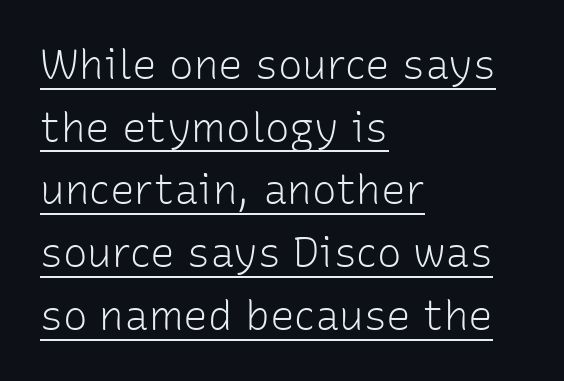
Q: Is the text bold? A: No.
Q: Is the text italic (slanted)? A: No, it is upright.
Q: Is the typeface a serif or a sans-serif typeface? A: Sans-serif.
Q: Is the text underlined? A: Yes.
Q: How is the paragraph aligned? A: Left-aligned.
Q: Is the spacing between letters normal or unusually wide? A: Normal.
Q: Is the spacing between lines tight, normal or loose? A: Normal.
Q: Width (condensed, normal, or wide)? A: Normal.
Q: Stroke contrast? A: Low.
Q: x-height? A: Medium.
Q: Monospaced? A: No.
